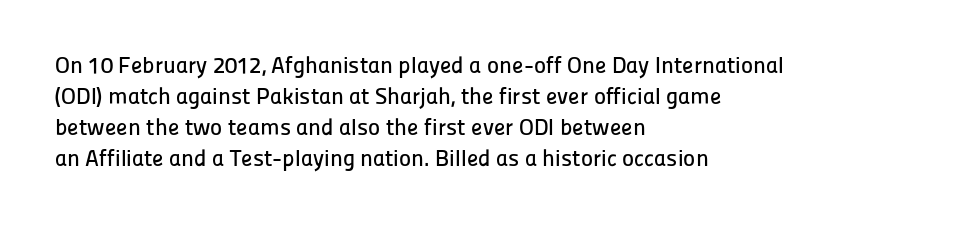
The designer left line spacing at the default. Glance below the letters and you will spot only blank space. The letters sit at their default tracking, neither squeezed nor spread. If you drew a line through each stem, it would be perfectly vertical. The compositor pushed each line to the left boundary.
